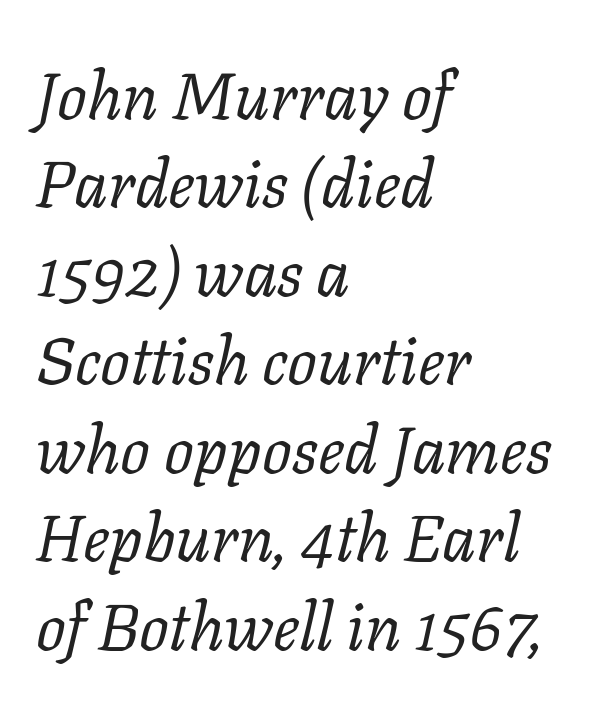
{"serif": "yes", "italic": "yes", "lean": "right", "slant_degrees": 11, "bold": "no", "weight": "regular", "width": "normal", "stroke_contrast": "low", "x_height": "medium", "monospaced": "no", "underline": "no", "align": "left", "line_spacing": "normal", "line_spacing_ratio": 1.34, "letter_spacing": "normal", "letter_spacing_em": 0.0, "glyph_px": 66}
